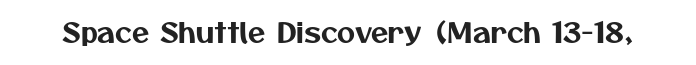
Q: Is the typeface a serif or a sans-serif typeface? A: Sans-serif.
Q: Is the text underlined? A: No.
Q: Is the spacing between letters normal or unusually wide? A: Normal.
Q: Width (condensed, normal, or wide)? A: Normal.
Q: Stroke contrast? A: Medium.
Q: x-height? A: Medium.
Q: Monospaced? A: No.
